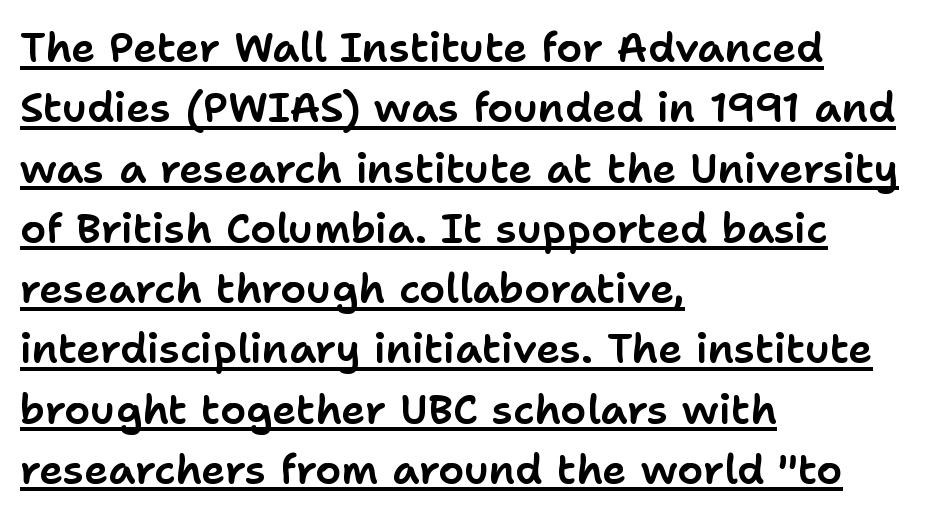
{"serif": "no", "italic": "no", "width": "normal", "stroke_contrast": "low", "x_height": "medium", "monospaced": "no", "underline": "yes", "align": "left", "line_spacing": "normal", "line_spacing_ratio": 1.47, "letter_spacing": "normal", "letter_spacing_em": 0.0, "glyph_px": 41}
